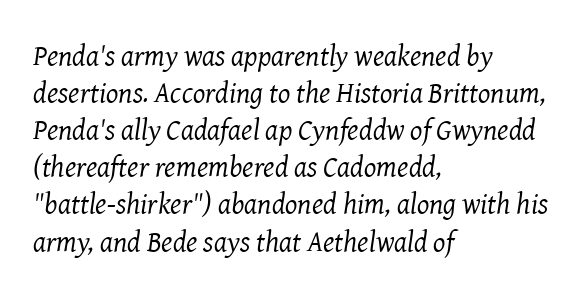
The image shows 29 px regular-weight serif type, italic (leaning right); set left-aligned, normal line spacing (1.28x), normal letter spacing, not underlined; medium stroke contrast and a medium x-height.
